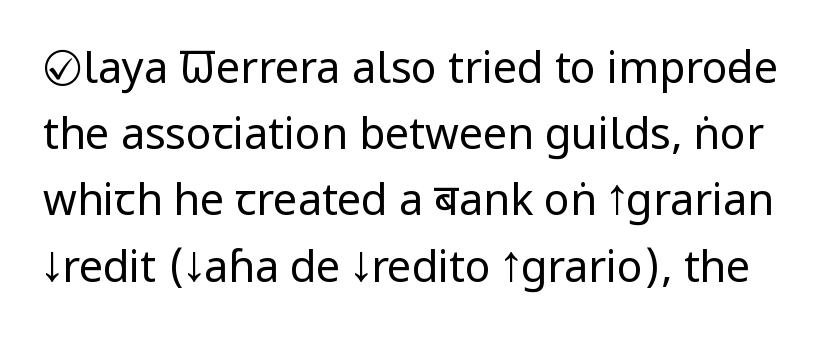
Every character sits straight up, as roman type does. Characters follow at the spacing the type designer built in. The designer went with a sans here, leaving each stem footless. Rows of type keep a routine distance in the vertical direction.
